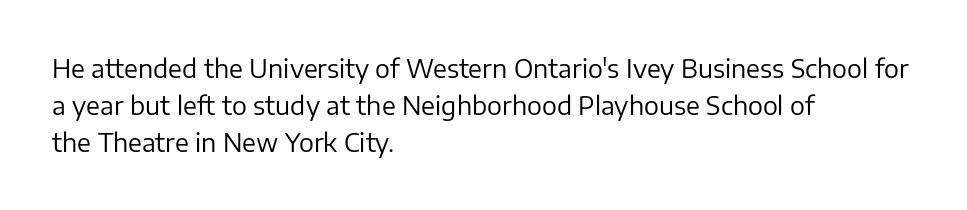
Q: Is the text bold? A: No.
Q: Is the text italic (slanted)? A: No, it is upright.
Q: Is the text underlined? A: No.
Q: How is the paragraph aligned? A: Left-aligned.
Q: Is the spacing between letters normal or unusually wide? A: Normal.
Q: Is the spacing between lines tight, normal or loose? A: Normal.
